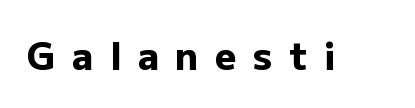
The image shows 37 px heavy sans-serif type, upright; set unusually wide letter spacing (+0.45 em), not underlined; low stroke contrast and a medium x-height.
